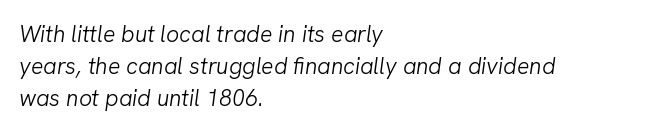
{"italic": "yes", "lean": "right", "slant_degrees": 8, "bold": "no", "underline": "no", "align": "left", "line_spacing": "normal", "line_spacing_ratio": 1.4, "letter_spacing": "normal", "letter_spacing_em": 0.0, "glyph_px": 23}
